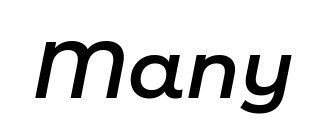
Q: Is the text bold? A: Semi-bold.
Q: Is the text italic (slanted)? A: Yes, it leans right by about 11 degrees.
Q: Is the text underlined? A: No.
Q: Is the spacing between letters normal or unusually wide? A: Normal.
Q: Width (condensed, normal, or wide)? A: Normal.
Q: Stroke contrast? A: Low.
Q: x-height? A: Medium.
Q: Monospaced? A: No.
